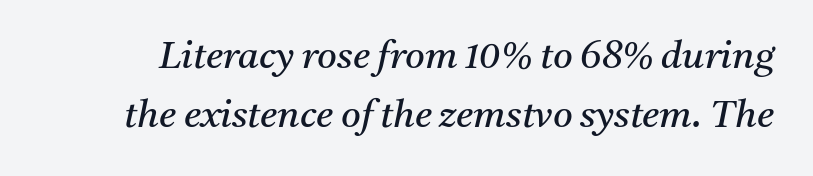
The image shows 38 px regular-weight serif type, italic (leaning right); set normal line spacing (1.54x), normal letter spacing, not underlined; medium stroke contrast and a medium x-height.
